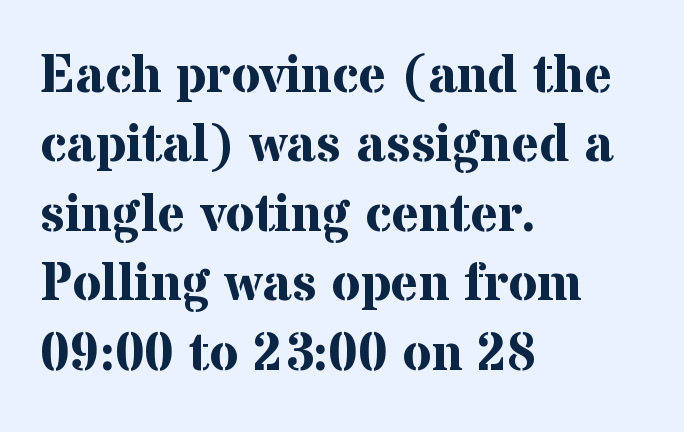
The image shows 53 px bold serif type, upright; set left-aligned, normal line spacing (1.31x), normal letter spacing, not underlined; medium stroke contrast and a medium x-height.
